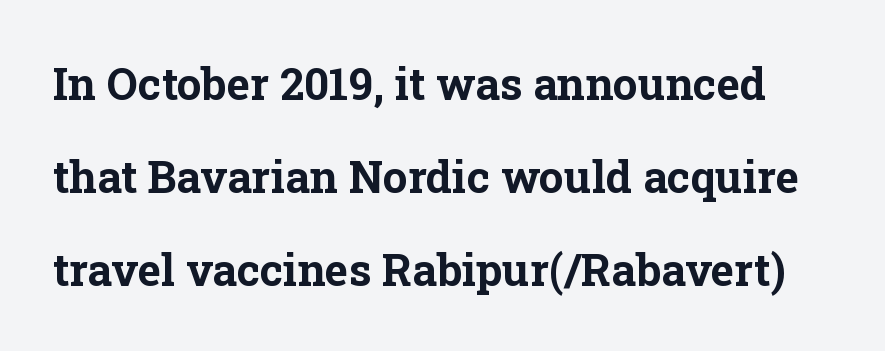
Q: Is the text bold? A: Yes.
Q: Is the text italic (slanted)? A: No, it is upright.
Q: Is the typeface a serif or a sans-serif typeface? A: Serif.
Q: Is the text underlined? A: No.
Q: Is the spacing between letters normal or unusually wide? A: Normal.
Q: Is the spacing between lines tight, normal or loose? A: Loose.
Q: Width (condensed, normal, or wide)? A: Normal.
Q: Stroke contrast? A: Low.
Q: x-height? A: Medium.
Q: Monospaced? A: No.
